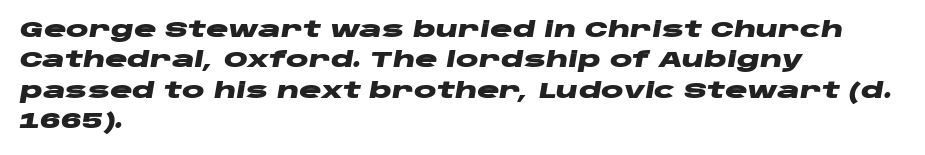
{"italic": "yes", "lean": "right", "slant_degrees": 10, "bold": "yes", "underline": "no", "align": "left", "line_spacing": "normal", "line_spacing_ratio": 1.45, "letter_spacing": "normal", "letter_spacing_em": 0.0, "glyph_px": 21}
